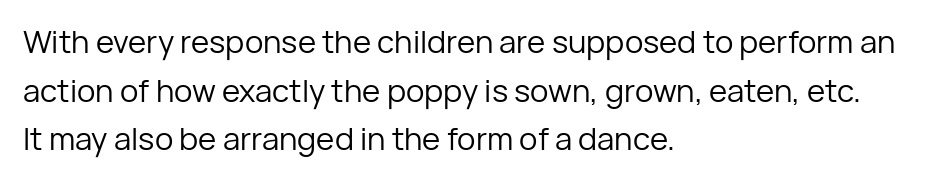
{"serif": "no", "italic": "no", "bold": "no", "weight": "regular", "width": "normal", "stroke_contrast": "low", "x_height": "medium", "monospaced": "no", "underline": "no", "align": "left", "line_spacing": "normal", "line_spacing_ratio": 1.57, "letter_spacing": "normal", "letter_spacing_em": 0.0, "glyph_px": 31}
